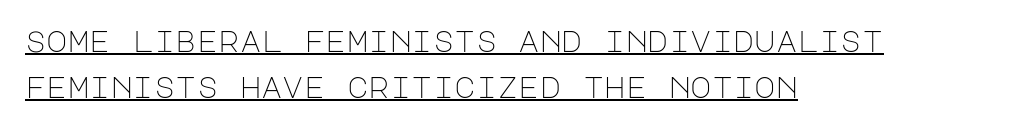
{"serif": "no", "italic": "no", "bold": "no", "weight": "light", "width": "normal", "stroke_contrast": "low", "x_height": "large", "underline": "yes", "align": "left", "line_spacing": "normal", "line_spacing_ratio": 1.59, "letter_spacing": "normal", "letter_spacing_em": 0.0, "glyph_px": 29}
